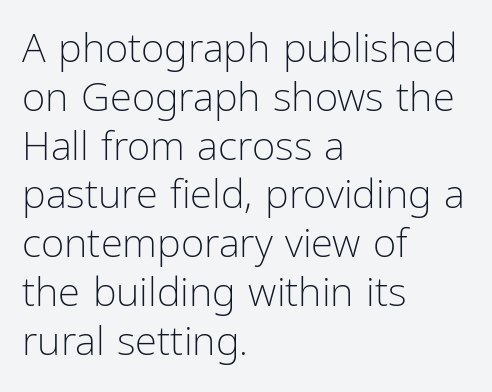
{"serif": "no", "italic": "no", "bold": "no", "weight": "light", "width": "condensed", "stroke_contrast": "low", "x_height": "medium", "monospaced": "no", "underline": "no", "align": "left", "line_spacing_ratio": 1.22, "letter_spacing": "normal", "letter_spacing_em": 0.0, "glyph_px": 40}
